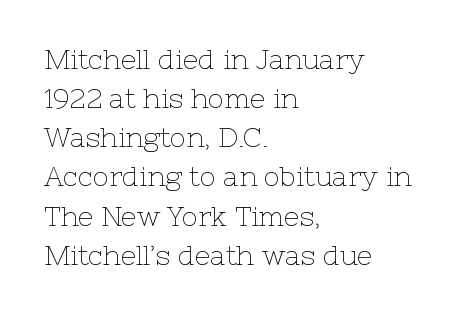
The image shows 27 px text type, upright; set left-aligned, normal line spacing (1.45x), normal letter spacing, not underlined.
